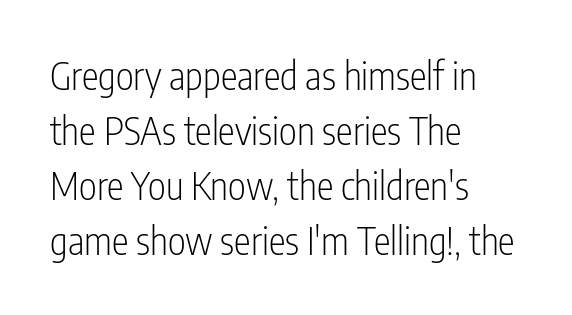
In terms of letterspacing, this is plain default setting. Descenders are the only things crossing below the line. The compositor pushed each line to the left boundary. It's the straight-up-and-down kind of type. This sample keeps an unexceptional amount of space between lines.
